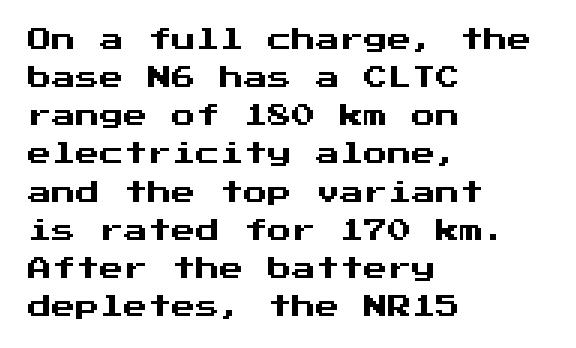
{"italic": "no", "underline": "no", "align": "left", "line_spacing": "normal", "line_spacing_ratio": 1.59, "letter_spacing": "normal", "letter_spacing_em": 0.0, "glyph_px": 24}
